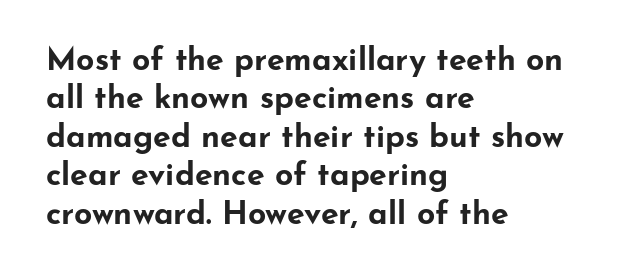
Each letter keeps its own natural width here, so spacing adapts to shape. Line starts are locked; line ends wander. The text was rendered using a sans face with plain stroke endings. The passage shown has conventional tracking throughout. These lines were composed using upright roman letters. Honestly, there is no underline to notice here at all.
